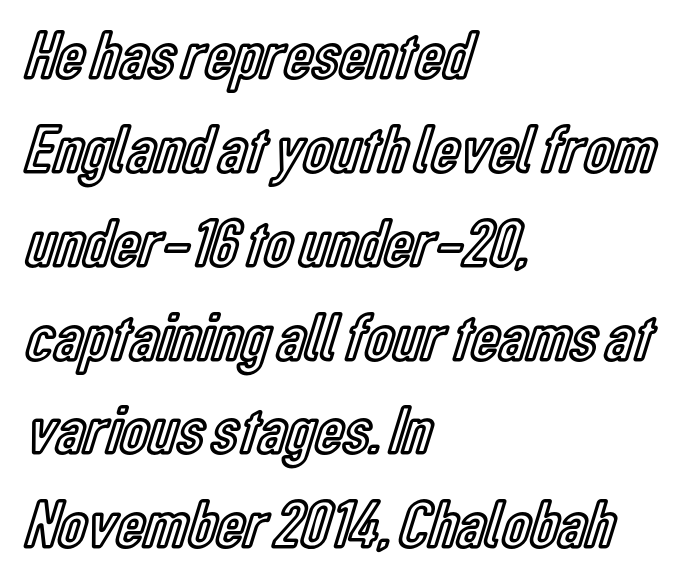
The gap between lines stays unmarked. One-word summary of the alignment: left. The passage shown is typed in a proportional face where columns would drift. Regarding leading, the lines here are spaced in the standard way. Students, note that the glyphs here touch the page at normal intervals.
